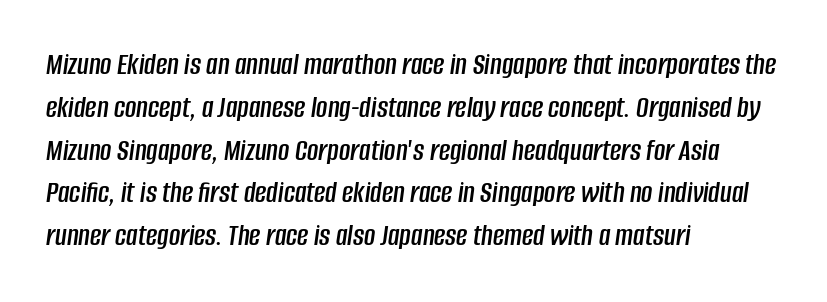
The image shows 31 px condensed type, italic (leaning right); set left-aligned, normal line spacing (1.38x), normal letter spacing, not underlined; low stroke contrast and a large x-height.
